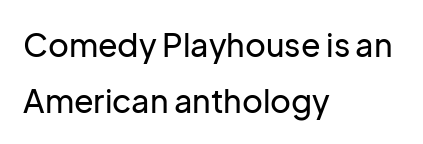
The image shows 32 px sans-serif type, upright; set left-aligned, line spacing 1.74x, normal letter spacing, not underlined; low stroke contrast and a medium x-height.
